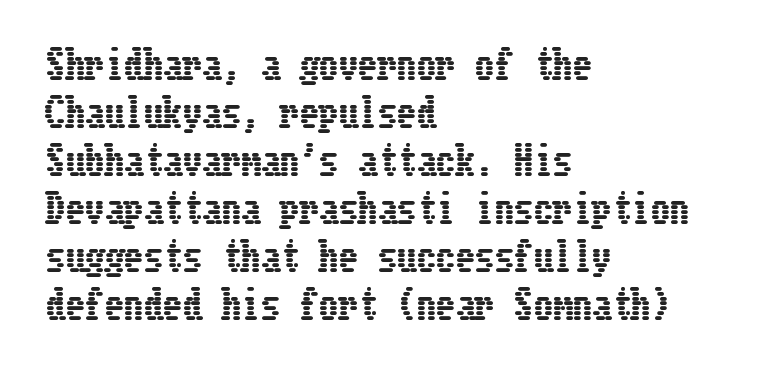
{"italic": "no", "width": "condensed", "stroke_contrast": "low", "x_height": "medium", "underline": "no", "align": "left", "line_spacing_ratio": 1.23, "letter_spacing": "normal", "letter_spacing_em": 0.0, "glyph_px": 39}
